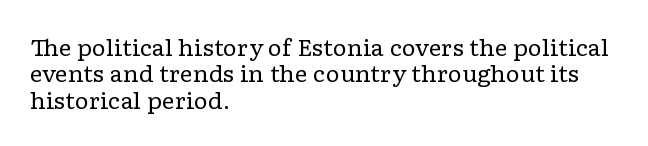
This sample uses an upright cut, with every glyph sitting square on the baseline. Underlining? Definitely not there. Heaviness? Minimal to ordinary, like unemphasized prose. Short note: letters normally spaced. Where is the straight margin? On the left.
